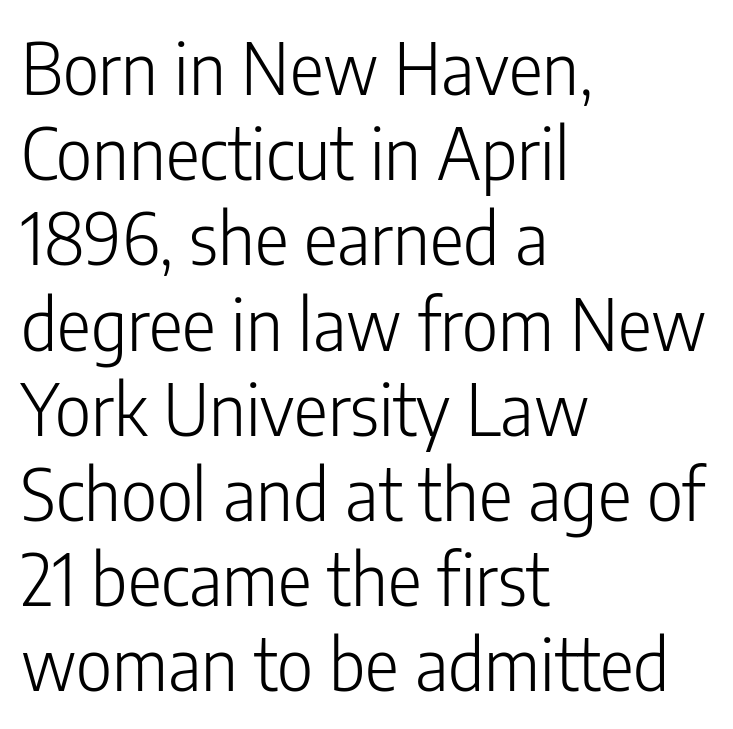
Vertical strokes here are truly vertical. Compared with typical body copy, the letter spacing here is the same. To sum up the face: it is a sans, with no serifs. Every row of glyphs begins at an identical x-position on the left.
